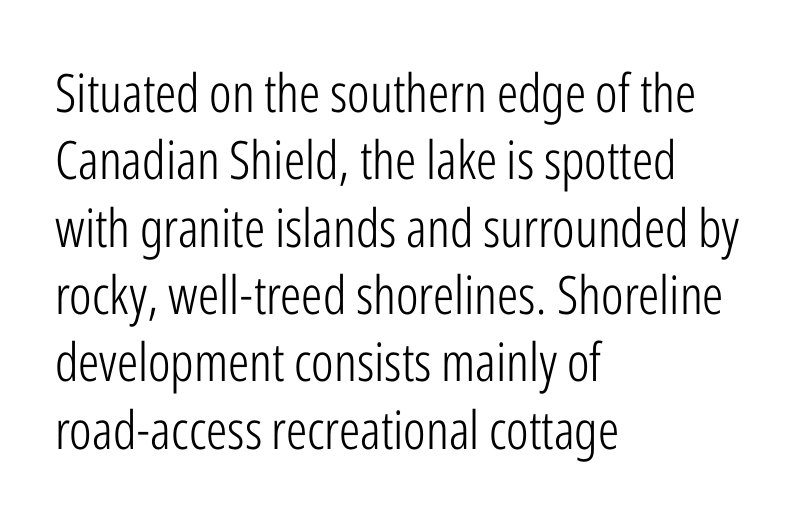
The image shows 53 px light, condensed sans-serif type, upright; set left-aligned, normal line spacing (1.27x), normal letter spacing, not underlined; low stroke contrast and a medium x-height.
